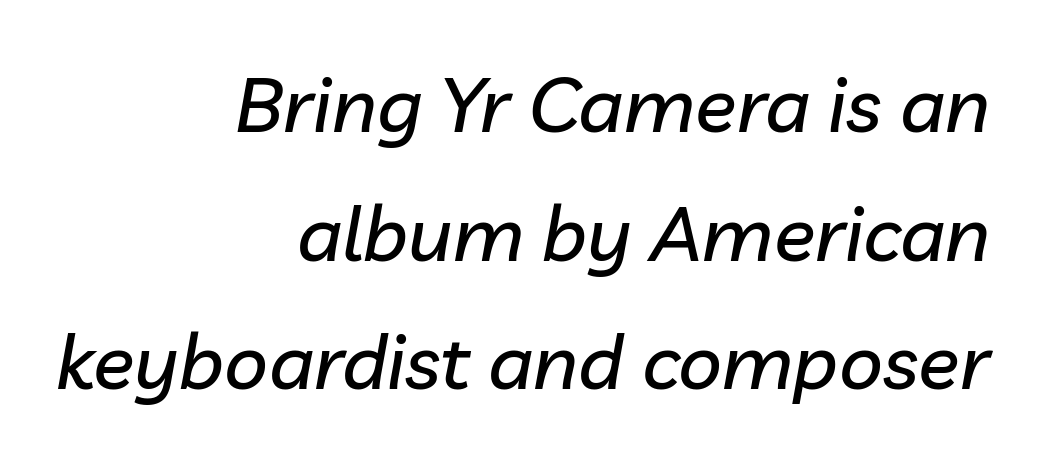
Q: Is the text italic (slanted)? A: Yes, it leans right by about 10 degrees.
Q: Is the text underlined? A: No.
Q: How is the paragraph aligned? A: Right-aligned.
Q: Is the spacing between letters normal or unusually wide? A: Normal.
Q: Is the spacing between lines tight, normal or loose? A: Normal.
Q: Width (condensed, normal, or wide)? A: Normal.
Q: Stroke contrast? A: Low.
Q: x-height? A: Medium.
Q: Monospaced? A: No.
